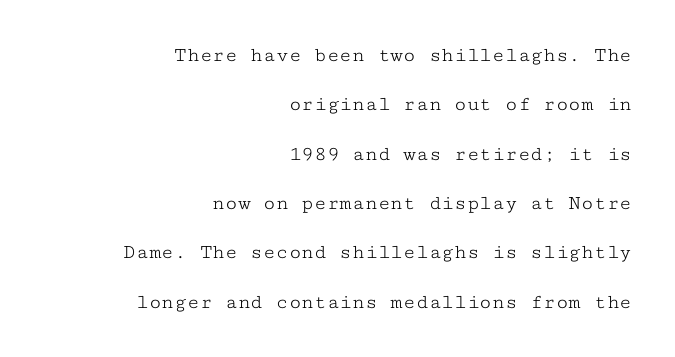
{"italic": "no", "bold": "no", "underline": "no", "align": "right", "line_spacing": "loose", "line_spacing_ratio": 2.35, "letter_spacing": "normal", "letter_spacing_em": 0.0, "glyph_px": 21}
